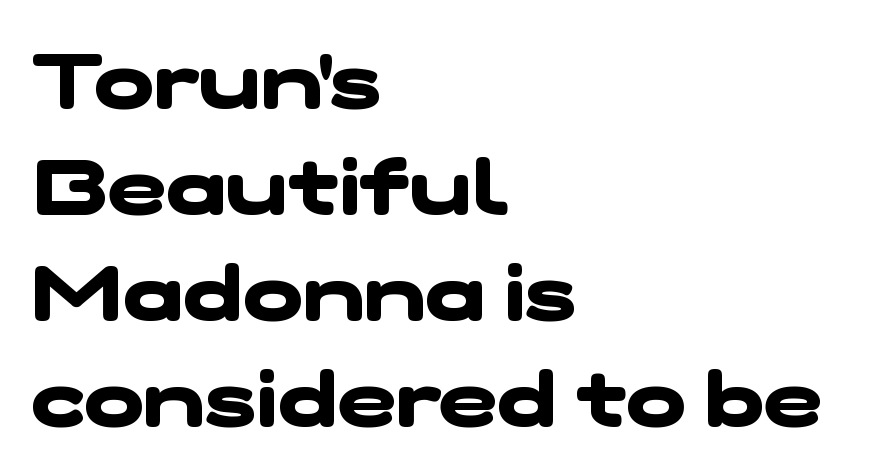
Q: Is the text bold? A: Yes.
Q: Is the typeface a serif or a sans-serif typeface? A: Sans-serif.
Q: Is the text underlined? A: No.
Q: How is the paragraph aligned? A: Left-aligned.
Q: Is the spacing between letters normal or unusually wide? A: Normal.
Q: Is the spacing between lines tight, normal or loose? A: Normal.
Q: Width (condensed, normal, or wide)? A: Wide.
Q: Stroke contrast? A: Low.
Q: x-height? A: Medium.
Q: Monospaced? A: No.
